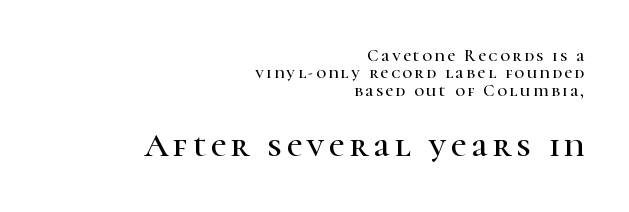
{"serif": "yes", "italic": "no", "width": "normal", "stroke_contrast": "high", "x_height": "medium", "monospaced": "no", "underline": "no", "align": "right", "line_spacing": "tight", "line_spacing_ratio": 1.02, "larger_block": "second", "size_ratio": 2.0, "glyph_px": 34}
